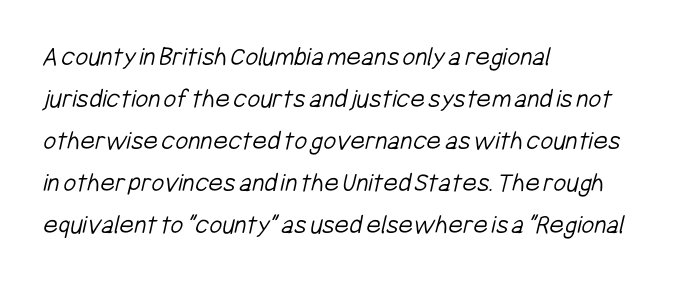
Q: Is the text bold? A: No.
Q: Is the typeface a serif or a sans-serif typeface? A: Sans-serif.
Q: Is the text underlined? A: No.
Q: How is the paragraph aligned? A: Left-aligned.
Q: Is the spacing between letters normal or unusually wide? A: Normal.
Q: Is the spacing between lines tight, normal or loose? A: Normal.
Q: Width (condensed, normal, or wide)? A: Condensed.
Q: Stroke contrast? A: Low.
Q: x-height? A: Medium.
Q: Monospaced? A: No.
